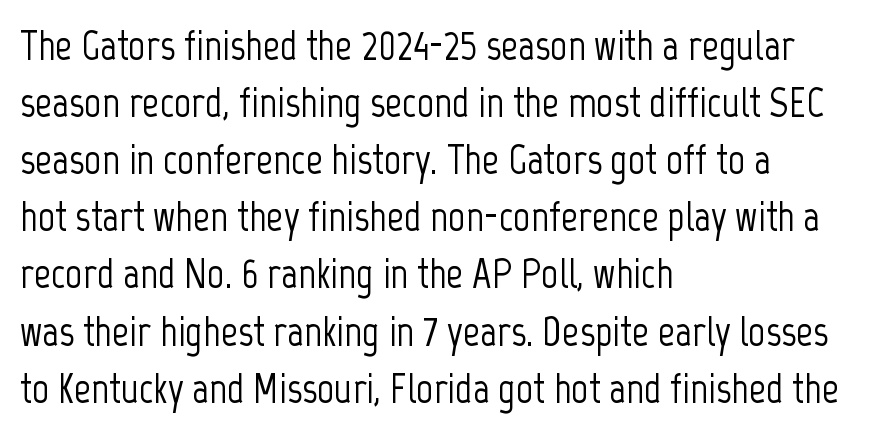
Q: Is the text italic (slanted)? A: No, it is upright.
Q: Is the typeface a serif or a sans-serif typeface? A: Sans-serif.
Q: Is the text underlined? A: No.
Q: How is the paragraph aligned? A: Left-aligned.
Q: Is the spacing between letters normal or unusually wide? A: Normal.
Q: Is the spacing between lines tight, normal or loose? A: Normal.
Q: Width (condensed, normal, or wide)? A: Condensed.
Q: Stroke contrast? A: Low.
Q: x-height? A: Medium.
Q: Monospaced? A: No.
